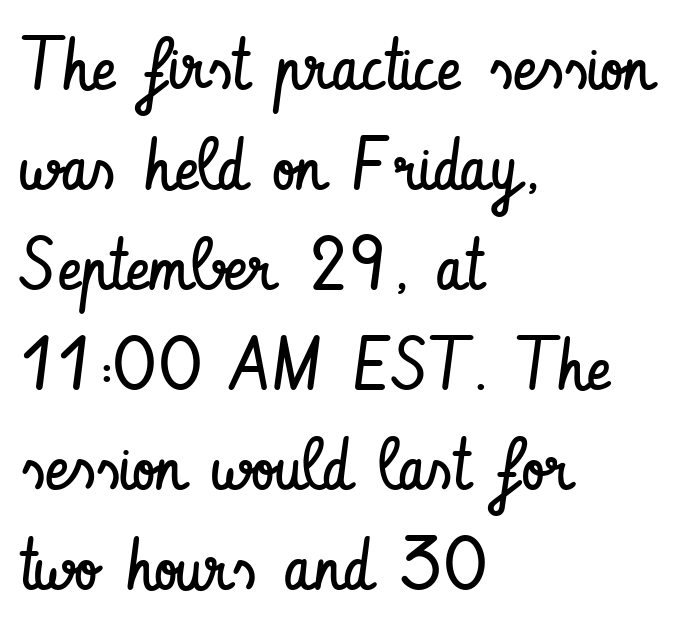
The image shows 73 px regular-weight, condensed sans-serif type, upright; set left-aligned, normal line spacing (1.37x), normal letter spacing, not underlined; low stroke contrast and a small x-height.
